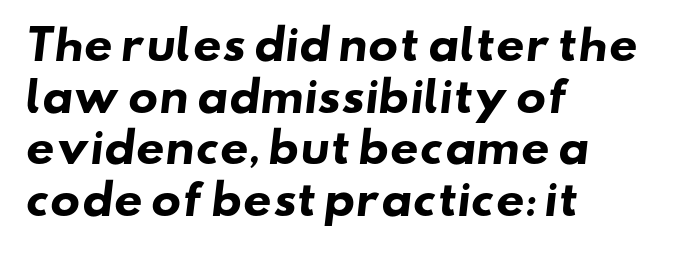
The image shows 40 px heavy, wide sans-serif type; set left-aligned, normal line spacing (1.29x), normal letter spacing, not underlined; low stroke contrast and a small x-height.
